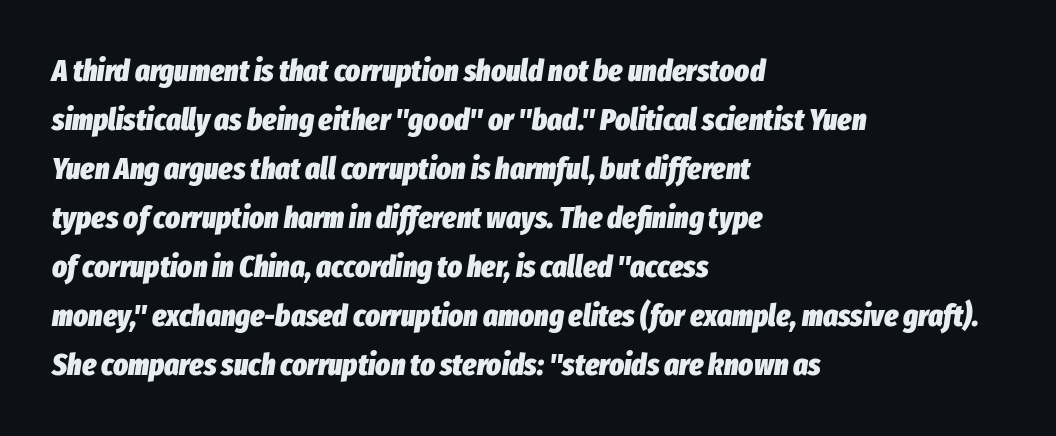
{"italic": "yes", "lean": "right", "slant_degrees": 8, "bold": "yes", "weight": "heavy", "width": "condensed", "stroke_contrast": "low", "x_height": "medium", "monospaced": "no", "underline": "no", "align": "left", "line_spacing": "normal", "line_spacing_ratio": 1.58, "letter_spacing": "normal", "letter_spacing_em": 0.0, "glyph_px": 31}
